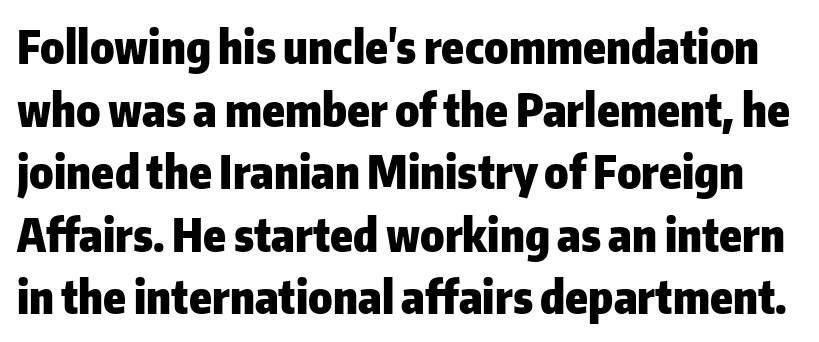
Q: Is the text bold? A: Yes.
Q: Is the text italic (slanted)? A: No, it is upright.
Q: Is the typeface a serif or a sans-serif typeface? A: Sans-serif.
Q: Is the text underlined? A: No.
Q: Is the spacing between letters normal or unusually wide? A: Normal.
Q: Is the spacing between lines tight, normal or loose? A: Normal.
Q: Width (condensed, normal, or wide)? A: Normal.
Q: Stroke contrast? A: Low.
Q: x-height? A: Medium.
Q: Monospaced? A: No.
